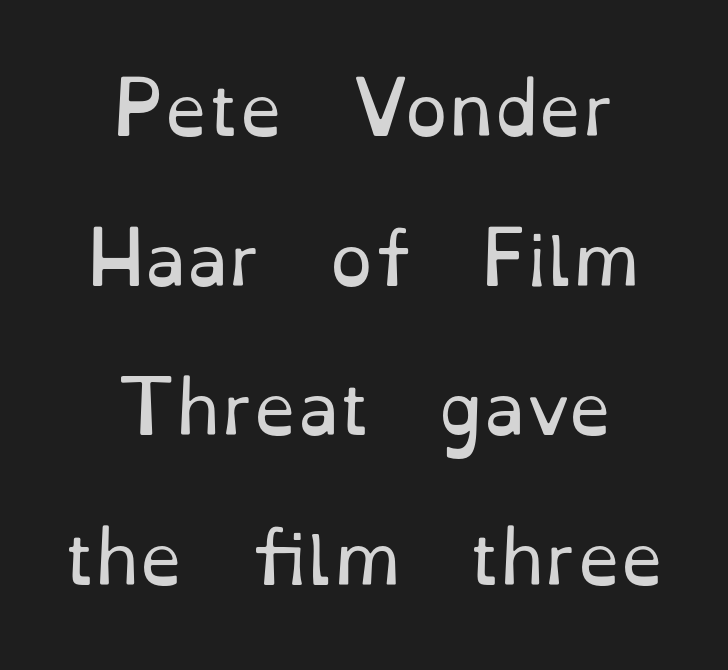
These lines were composed using upright roman letters. Students, note that the glyphs here touch the page at normal intervals. Horizontal alignment here is central, giving a formal, balanced look. Is this a fixed-width face? No — the glyphs have proportional, varying widths.
